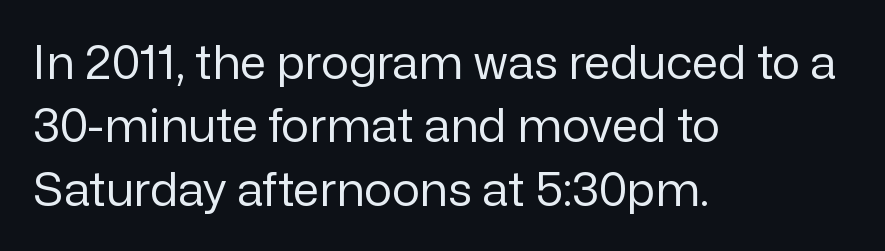
Q: Is the text bold? A: No.
Q: Is the text italic (slanted)? A: No, it is upright.
Q: Is the typeface a serif or a sans-serif typeface? A: Sans-serif.
Q: Is the text underlined? A: No.
Q: How is the paragraph aligned? A: Left-aligned.
Q: Is the spacing between letters normal or unusually wide? A: Normal.
Q: Is the spacing between lines tight, normal or loose? A: Normal.
Q: Width (condensed, normal, or wide)? A: Normal.
Q: Stroke contrast? A: Low.
Q: x-height? A: Medium.
Q: Monospaced? A: No.
